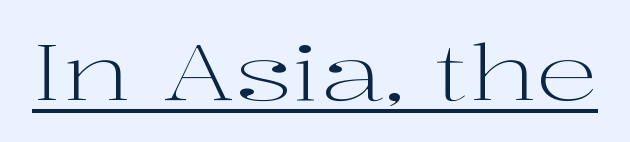
{"serif": "yes", "italic": "no", "bold": "no", "weight": "light", "width": "wide", "stroke_contrast": "high", "x_height": "medium", "monospaced": "no", "underline": "yes", "letter_spacing": "normal", "letter_spacing_em": 0.0, "glyph_px": 78}
